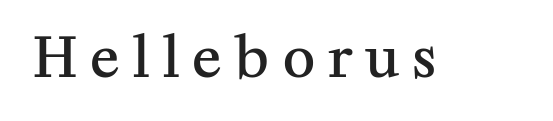
The image shows 55 px semibold serif type, upright; set unusually wide letter spacing (+0.24 em), not underlined; medium stroke contrast and a medium x-height.
